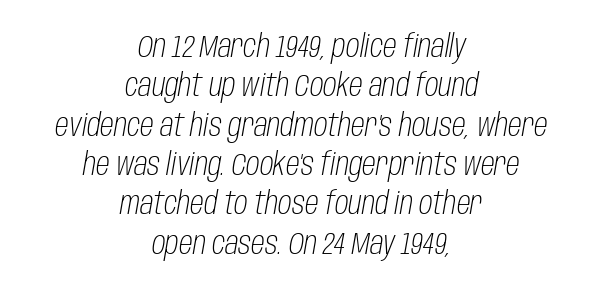
The image shows 31 px light, condensed type, italic (leaning right); set centered, normal line spacing (1.27x), normal letter spacing, not underlined; low stroke contrast and a large x-height.
